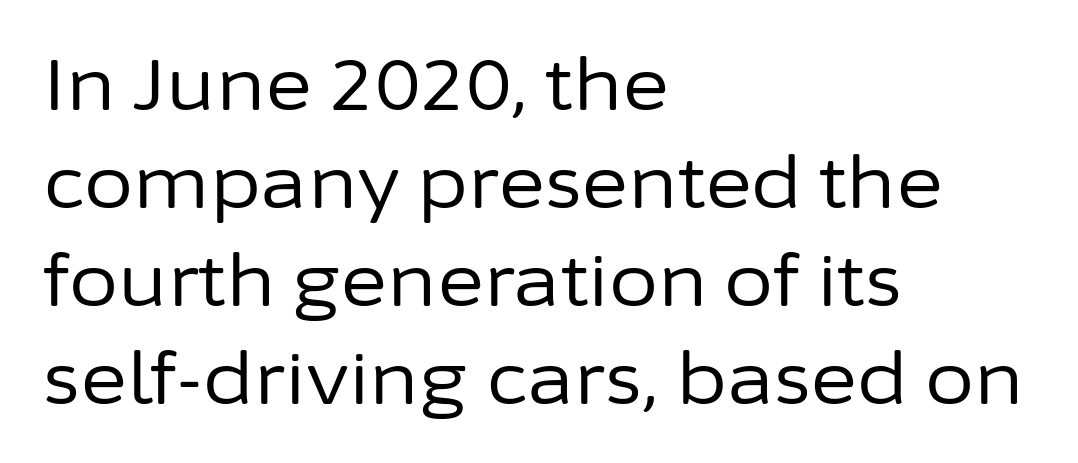
The words here are not underlined. Baseline-to-baseline distance is the conventional proportion of letter height. Posture: upright roman. Each line starts at the same left margin while the right side varies.
